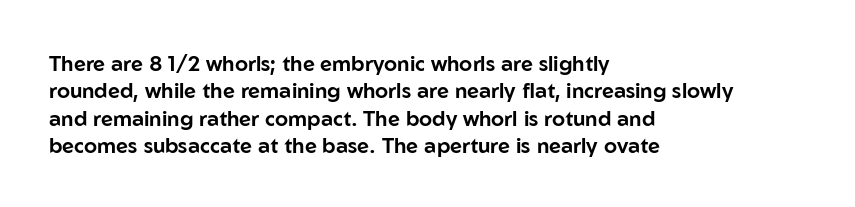
You could call the tracking neutral — neither tight nor loose. Honestly, there is no underline to notice here at all. This is roman type, the default non-slanted kind. Compared with a centered layout, this one pins lines to the left instead. Interline gaps are of average width in this sample.
